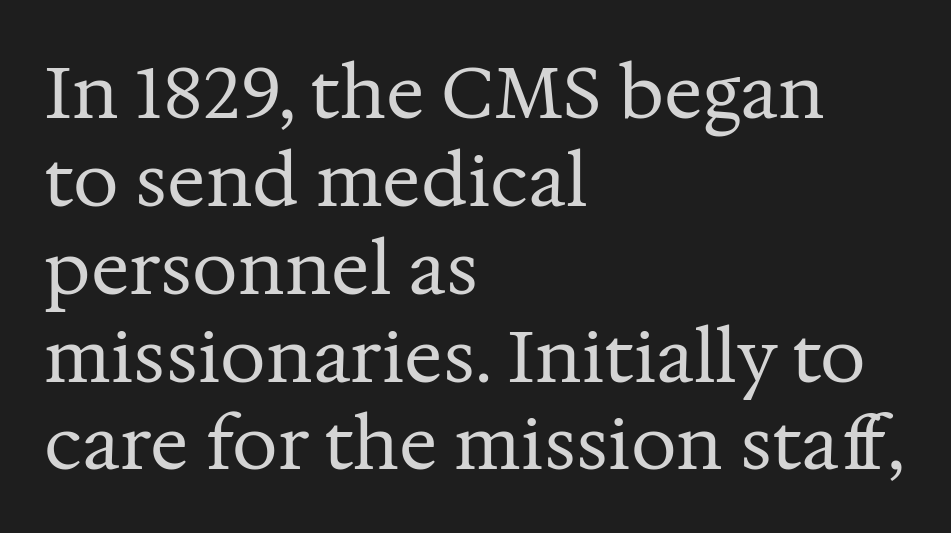
Q: Is the text bold? A: No.
Q: Is the text italic (slanted)? A: No, it is upright.
Q: Is the typeface a serif or a sans-serif typeface? A: Serif.
Q: Is the text underlined? A: No.
Q: How is the paragraph aligned? A: Left-aligned.
Q: Is the spacing between letters normal or unusually wide? A: Normal.
Q: Width (condensed, normal, or wide)? A: Normal.
Q: Stroke contrast? A: Medium.
Q: x-height? A: Medium.
Q: Monospaced? A: No.
